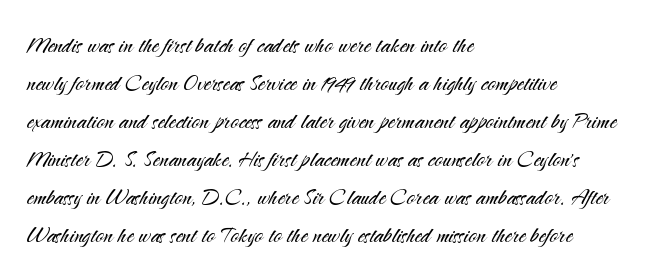
Q: Is the text bold? A: No.
Q: Is the text italic (slanted)? A: Yes.
Q: Is the typeface a serif or a sans-serif typeface? A: Sans-serif.
Q: Is the text underlined? A: No.
Q: How is the paragraph aligned? A: Left-aligned.
Q: Is the spacing between letters normal or unusually wide? A: Normal.
Q: Is the spacing between lines tight, normal or loose? A: Normal.
Q: Width (condensed, normal, or wide)? A: Normal.
Q: Stroke contrast? A: Medium.
Q: x-height? A: Small.
Q: Monospaced? A: No.
